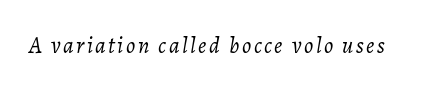
Q: Is the text bold? A: No.
Q: Is the text italic (slanted)? A: Yes, it leans right by about 7 degrees.
Q: Is the text underlined? A: No.
